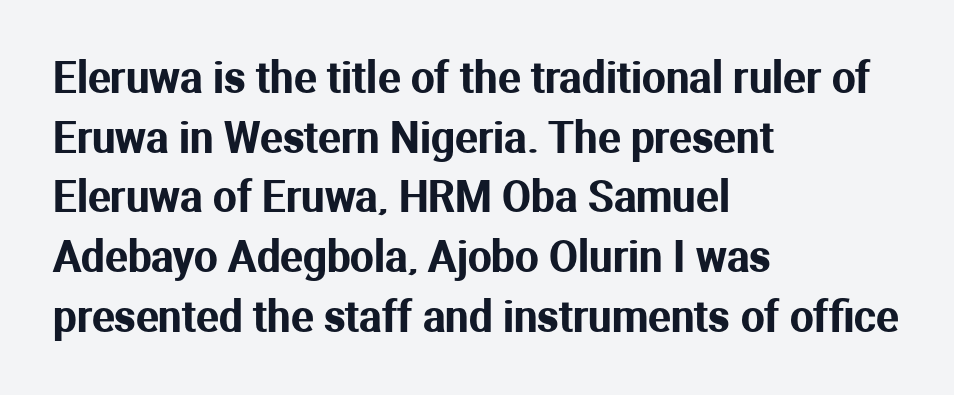
The image shows 42 px sans-serif type, upright; set left-aligned, normal line spacing (1.42x), normal letter spacing, not underlined; medium stroke contrast and a medium x-height.
